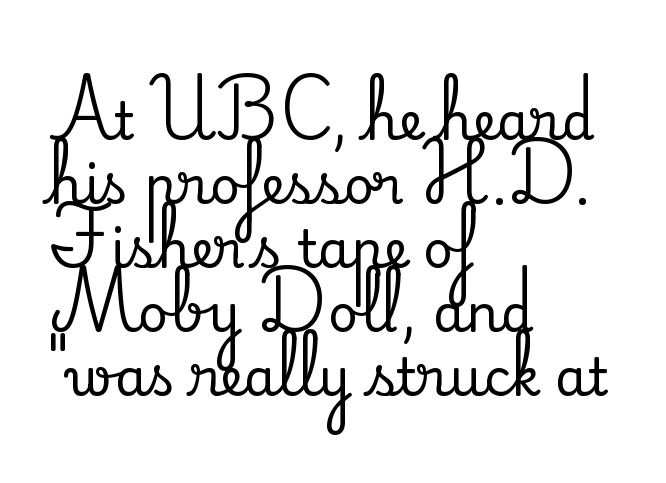
The image shows 52 px serif type, upright; set left-aligned, line spacing 1.23x, normal letter spacing, not underlined; medium stroke contrast and a small x-height.
